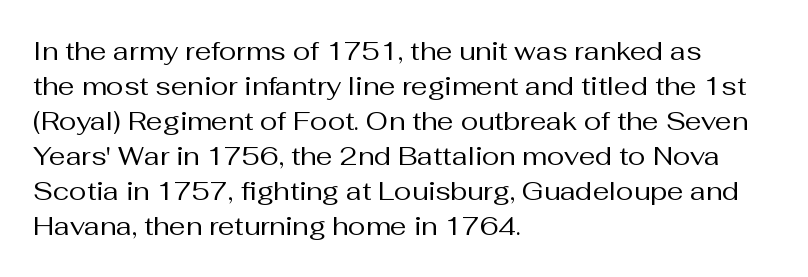
Q: Is the text bold? A: No.
Q: Is the text italic (slanted)? A: No, it is upright.
Q: Is the text underlined? A: No.
Q: How is the paragraph aligned? A: Left-aligned.
Q: Is the spacing between letters normal or unusually wide? A: Normal.
Q: Is the spacing between lines tight, normal or loose? A: Normal.
